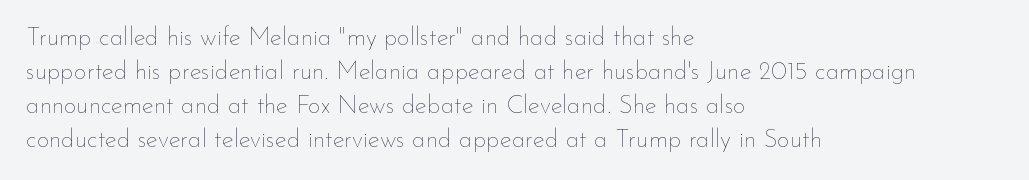
A normal amount of white space separates one row of letters from the next. Honestly, the letter spacing is just normal — you wouldn't notice it. The font's upright variant was chosen for this text. Is this a heavy cut? Hardly; it is regular or lighter. Caption: multi-line text, flush left, ragged right.
